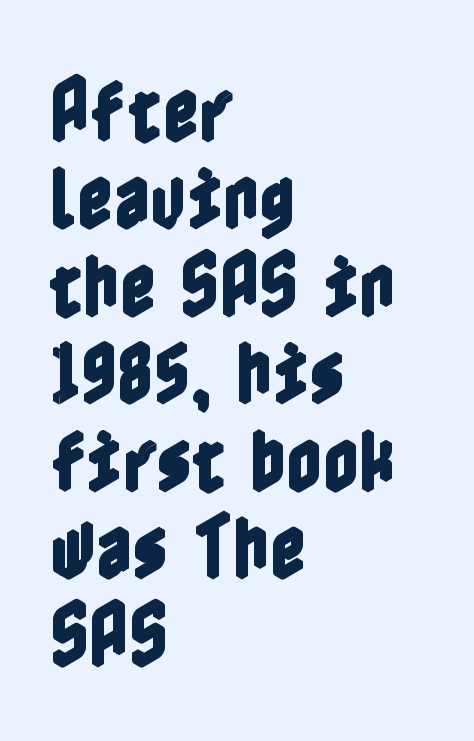
Q: Is the text italic (slanted)? A: No, it is upright.
Q: Is the text underlined? A: No.
Q: How is the paragraph aligned? A: Left-aligned.
Q: Is the spacing between letters normal or unusually wide? A: Normal.
Q: Is the spacing between lines tight, normal or loose? A: Normal.
Q: Width (condensed, normal, or wide)? A: Condensed.
Q: x-height? A: Medium.
